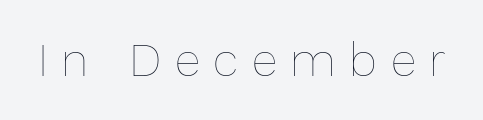
Q: Is the text bold? A: No.
Q: Is the text italic (slanted)? A: No, it is upright.
Q: Is the text underlined? A: No.
Q: Is the spacing between letters normal or unusually wide? A: Unusually wide.
Q: Width (condensed, normal, or wide)? A: Normal.
Q: Stroke contrast? A: Low.
Q: x-height? A: Medium.
Q: Monospaced? A: No.
